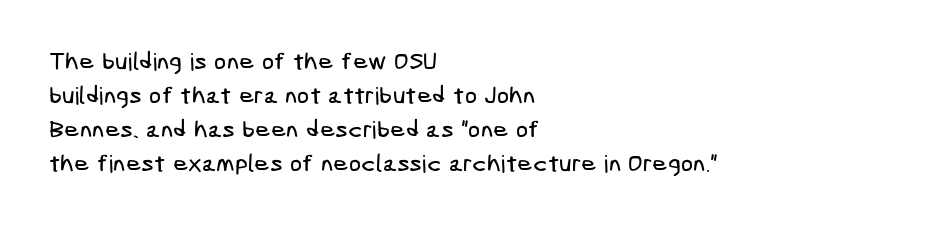
{"underline": "no", "align": "left", "line_spacing": "normal", "line_spacing_ratio": 1.42, "letter_spacing": "normal", "letter_spacing_em": 0.0, "glyph_px": 24}
